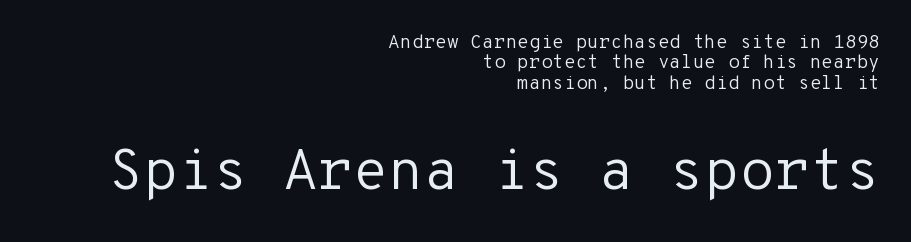
The image shows 57 px regular-weight sans-serif type, upright, monospaced; set right-aligned, tight line spacing (1.07x), normal letter spacing, not underlined; the second (bottom) block is 3.0x larger; low stroke contrast and a medium x-height.
